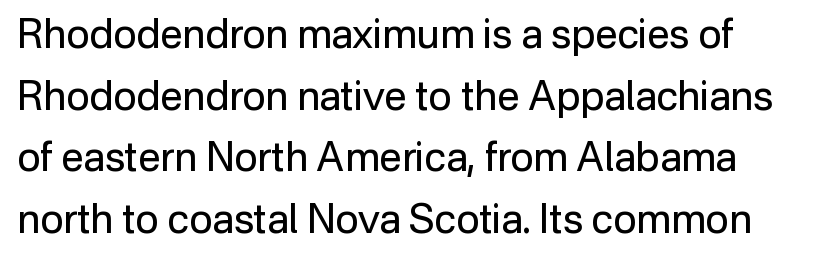
The strokes carry an ordinary text weight at most. The specimen omits any rule beneath the text block's lines. Font category for this specimen: sans-serif. Regular leading. Varying glyph widths throughout — classic text-font behaviour. Nobody touched the tracking dial on this one.
